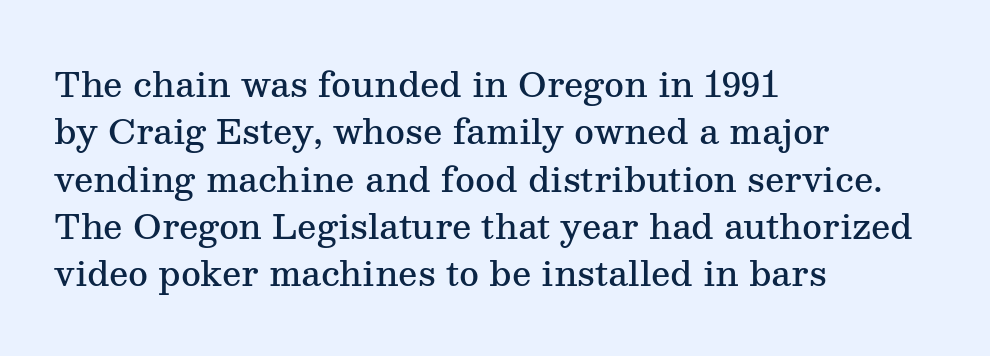
Q: Is the text bold? A: Semi-bold.
Q: Is the text italic (slanted)? A: No, it is upright.
Q: Is the typeface a serif or a sans-serif typeface? A: Serif.
Q: Is the text underlined? A: No.
Q: How is the paragraph aligned? A: Left-aligned.
Q: Is the spacing between letters normal or unusually wide? A: Normal.
Q: Is the spacing between lines tight, normal or loose? A: Normal.
Q: Width (condensed, normal, or wide)? A: Normal.
Q: Stroke contrast? A: Medium.
Q: x-height? A: Medium.
Q: Monospaced? A: No.
